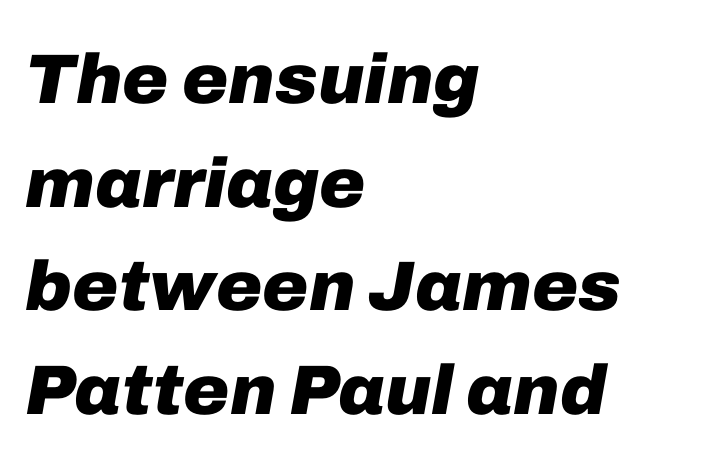
Q: Is the text bold? A: Yes.
Q: Is the text italic (slanted)? A: Yes, it leans right by about 10 degrees.
Q: Is the text underlined? A: No.
Q: How is the paragraph aligned? A: Left-aligned.
Q: Is the spacing between letters normal or unusually wide? A: Normal.
Q: Is the spacing between lines tight, normal or loose? A: Normal.
Q: Width (condensed, normal, or wide)? A: Normal.
Q: Stroke contrast? A: Low.
Q: x-height? A: Medium.
Q: Monospaced? A: No.
